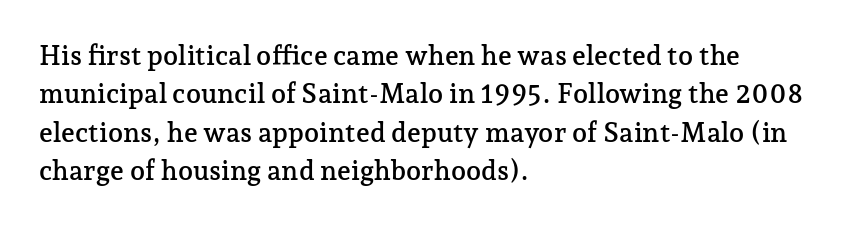
Q: Is the text italic (slanted)? A: No, it is upright.
Q: Is the text underlined? A: No.
Q: How is the paragraph aligned? A: Left-aligned.
Q: Is the spacing between letters normal or unusually wide? A: Normal.
Q: Is the spacing between lines tight, normal or loose? A: Normal.
